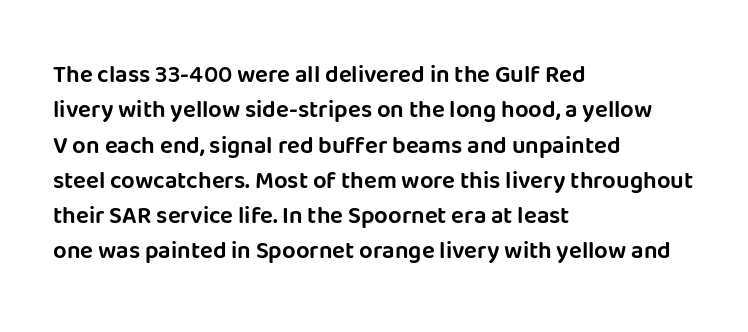
Q: Is the text italic (slanted)? A: No, it is upright.
Q: Is the text underlined? A: No.
Q: How is the paragraph aligned? A: Left-aligned.
Q: Is the spacing between letters normal or unusually wide? A: Normal.
Q: Is the spacing between lines tight, normal or loose? A: Normal.
